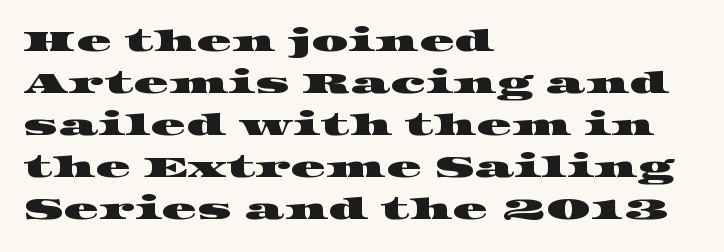
The image shows 29 px wide serif type; set left-aligned, normal line spacing (1.45x), normal letter spacing, not underlined; high stroke contrast and a large x-height.
